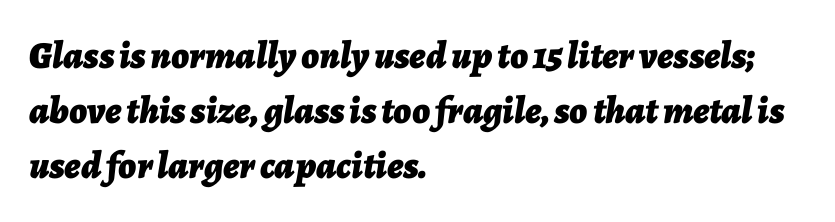
A student would call this left alignment; a typographer would say flush left, rag right. Caption: standard tracking, unaltered. In terms of weight, the rendering is a true, heavy bold. Regarding leading, the lines here are spaced in the standard way.
